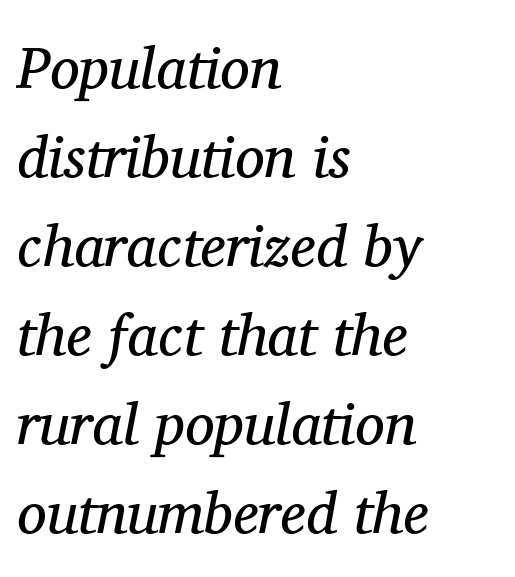
Q: Is the text bold? A: No.
Q: Is the text italic (slanted)? A: Yes, it leans right by about 11 degrees.
Q: Is the typeface a serif or a sans-serif typeface? A: Serif.
Q: Is the text underlined? A: No.
Q: How is the paragraph aligned? A: Left-aligned.
Q: Is the spacing between letters normal or unusually wide? A: Normal.
Q: Is the spacing between lines tight, normal or loose? A: Normal.
Q: Width (condensed, normal, or wide)? A: Normal.
Q: Stroke contrast? A: Medium.
Q: x-height? A: Medium.
Q: Monospaced? A: No.
